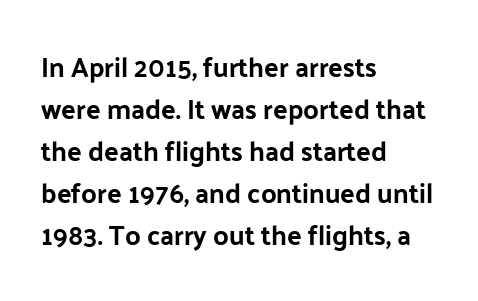
Q: Is the text bold? A: Yes.
Q: Is the text italic (slanted)? A: No, it is upright.
Q: Is the text underlined? A: No.
Q: How is the paragraph aligned? A: Left-aligned.
Q: Is the spacing between letters normal or unusually wide? A: Normal.
Q: Is the spacing between lines tight, normal or loose? A: Normal.
